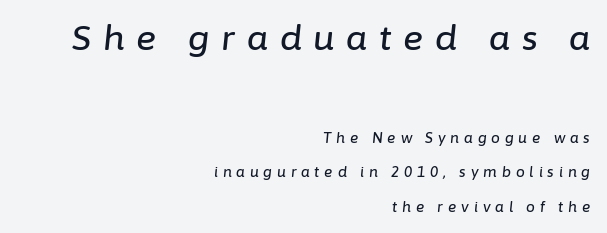
Q: Is the text italic (slanted)? A: Yes, it leans right by about 6 degrees.
Q: Is the text underlined? A: No.
Q: How is the paragraph aligned? A: Right-aligned.
Q: Is the spacing between letters normal or unusually wide? A: Unusually wide.
Q: Is the spacing between lines tight, normal or loose? A: Loose.
Q: Which block of text is set in a larger size, the first (top) or the second (bottom)? A: The first (top) one.
Q: Width (condensed, normal, or wide)? A: Normal.
Q: Stroke contrast? A: Low.
Q: x-height? A: Medium.
Q: Monospaced? A: No.
